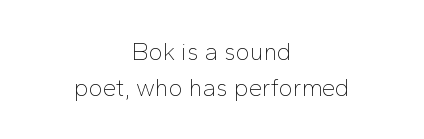
The image shows 24 px text type, upright; set centered, normal line spacing (1.49x), normal letter spacing, not underlined.
